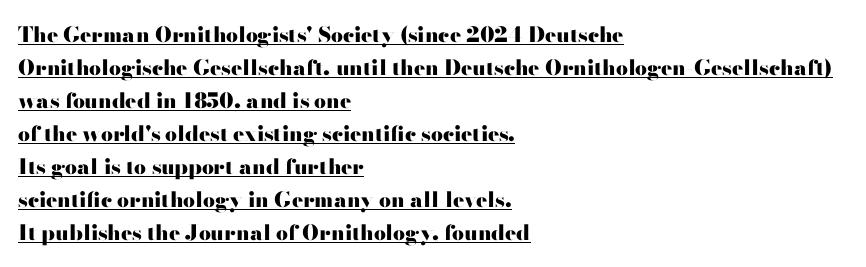
The image shows 21 px bold type, upright; set left-aligned, normal line spacing (1.57x), normal letter spacing, underlined.
